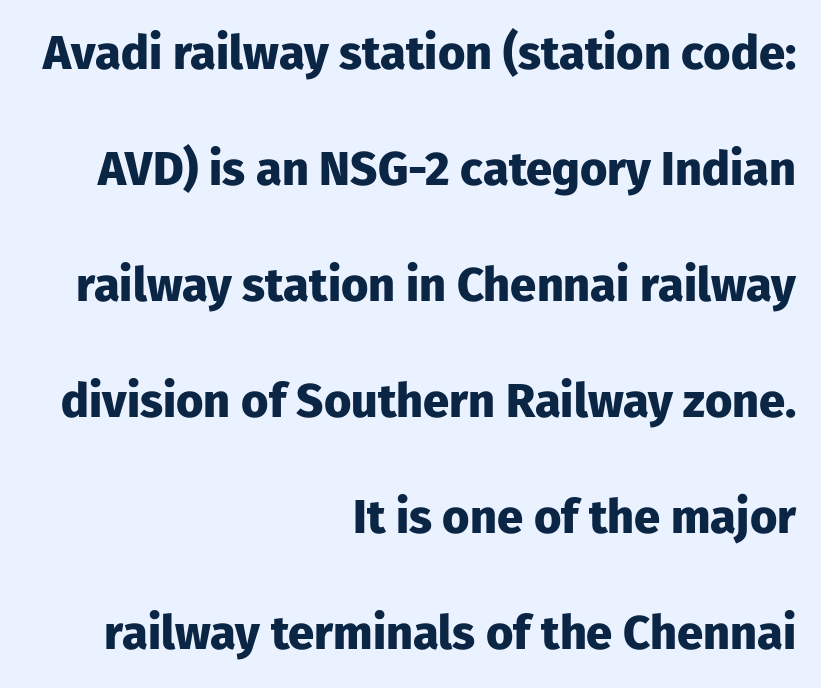
Bare-footed words on every line. Heavy-handed strokes throughout: this text is bold. The rendering uses natural spacing where letterforms have individual widths. Inter-character spacing is left at the font's built-in metrics. Teacher's note: observe the even right margin — that is flush-right alignment. Nope, no serifs anywhere on these letters.
